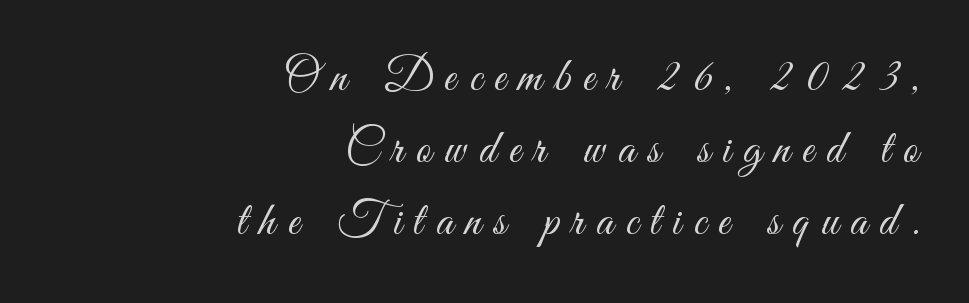
{"serif": "no", "bold": "no", "weight": "light", "width": "condensed", "stroke_contrast": "medium", "x_height": "small", "monospaced": "no", "underline": "no", "align": "right", "line_spacing": "normal", "line_spacing_ratio": 1.53, "letter_spacing": "wide", "letter_spacing_em": 0.27, "glyph_px": 47}
